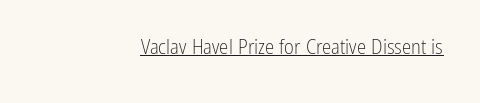
{"italic": "no", "bold": "no", "underline": "yes", "align": "right", "letter_spacing": "normal", "letter_spacing_em": 0.0, "glyph_px": 21}
